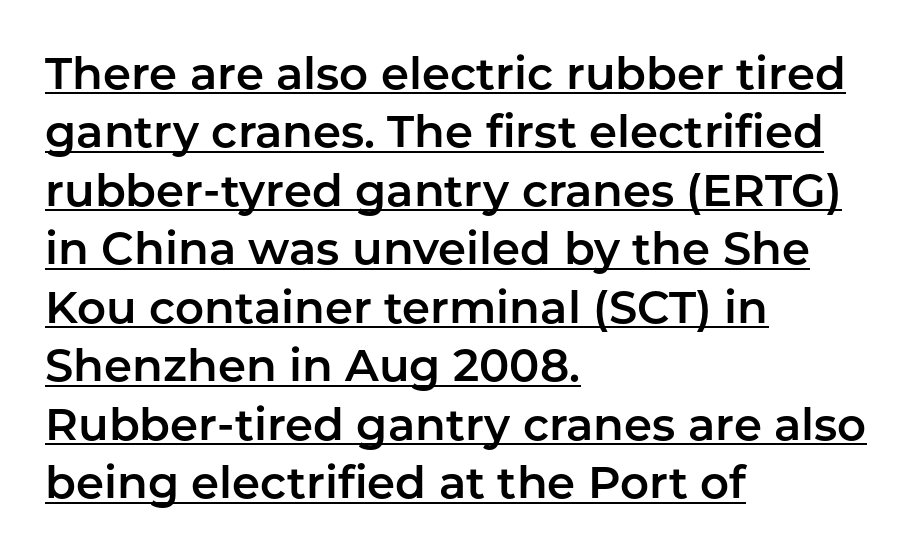
Q: Is the text italic (slanted)? A: No, it is upright.
Q: Is the typeface a serif or a sans-serif typeface? A: Sans-serif.
Q: Is the text underlined? A: Yes.
Q: How is the paragraph aligned? A: Left-aligned.
Q: Is the spacing between letters normal or unusually wide? A: Normal.
Q: Is the spacing between lines tight, normal or loose? A: Normal.
Q: Width (condensed, normal, or wide)? A: Normal.
Q: Stroke contrast? A: Low.
Q: x-height? A: Medium.
Q: Monospaced? A: No.
